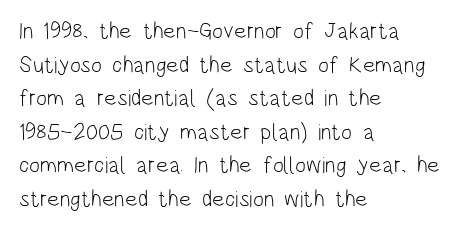
Q: Is the text bold? A: No.
Q: Is the text italic (slanted)? A: No, it is upright.
Q: Is the text underlined? A: No.
Q: How is the paragraph aligned? A: Left-aligned.
Q: Is the spacing between letters normal or unusually wide? A: Normal.
Q: Is the spacing between lines tight, normal or loose? A: Normal.
